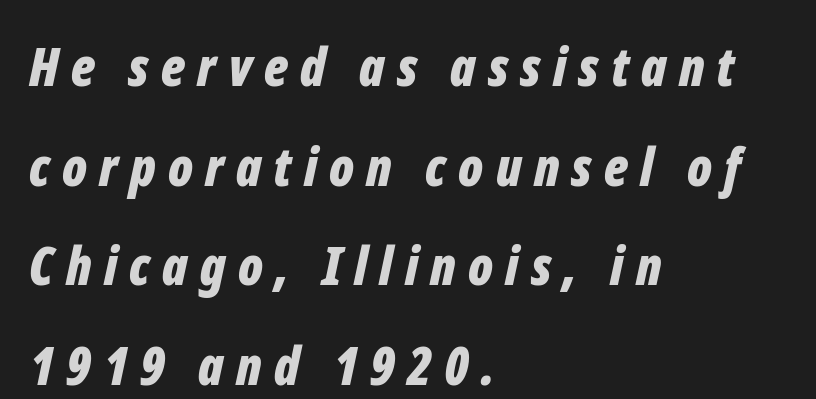
Q: Is the text bold? A: Yes.
Q: Is the text italic (slanted)? A: Yes, it leans right by about 12 degrees.
Q: Is the text underlined? A: No.
Q: How is the paragraph aligned? A: Left-aligned.
Q: Is the spacing between letters normal or unusually wide? A: Unusually wide.
Q: Width (condensed, normal, or wide)? A: Condensed.
Q: Stroke contrast? A: Low.
Q: x-height? A: Medium.
Q: Monospaced? A: No.
